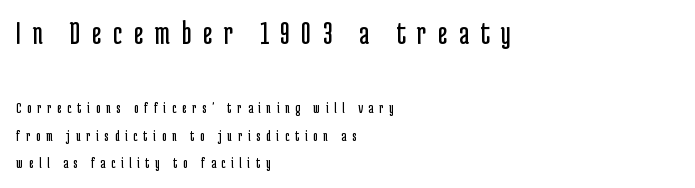
The image shows 33 px regular-weight, condensed sans-serif type, upright; set left-aligned, line spacing 1.72x, unusually wide letter spacing (+0.35 em), not underlined; the first (top) block is 2.06x larger; low stroke contrast and a medium x-height.
